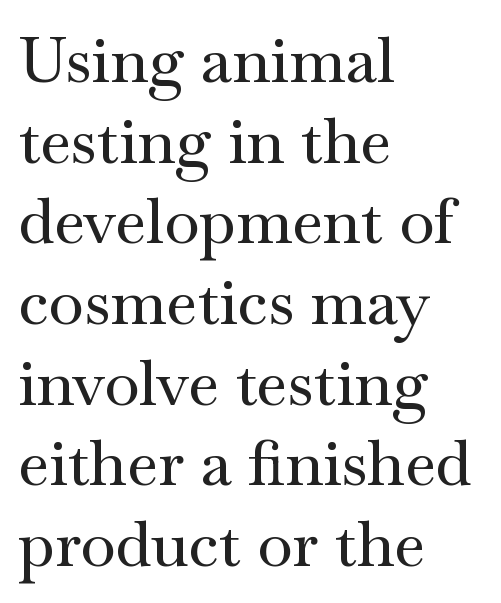
Nope, not italic — everything's standing straight. The designer left line spacing at the default. Examine the stroke ends and you'll spot serifs. Horizontally, the lines are justified to the leading edge only.
